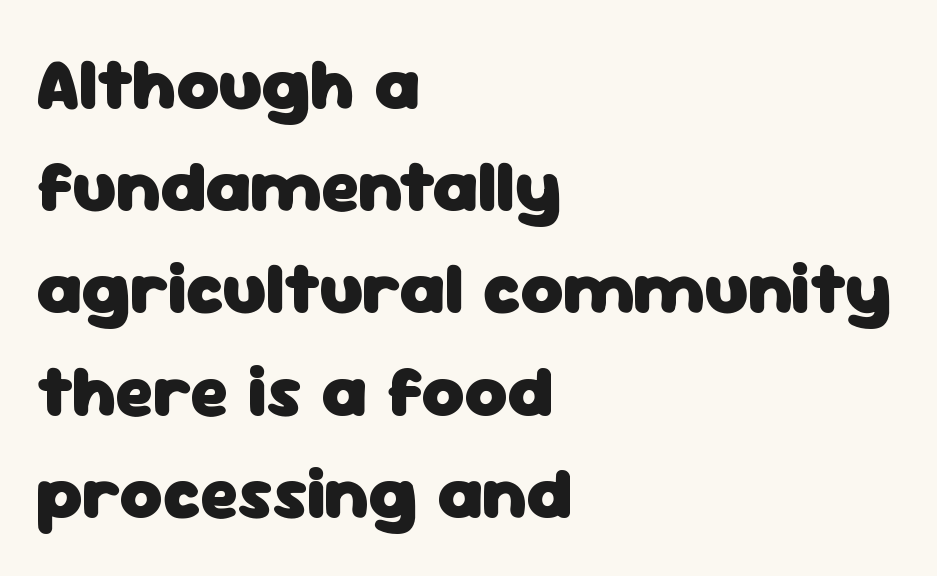
Do the characters align in a grid? No, the font is proportional. Letterform terminals end flat and unadorned throughout the passage. Caption: multi-line text, flush left, ragged right. Heavy-handed strokes throughout: this text is bold.
